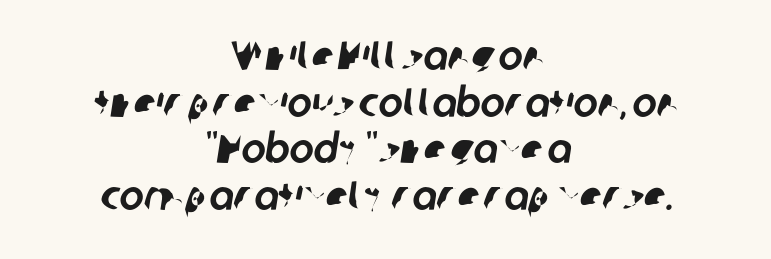
{"serif": "no", "width": "normal", "stroke_contrast": "low", "x_height": "medium", "monospaced": "no", "underline": "no", "align": "center", "line_spacing": "tight", "line_spacing_ratio": 1.14, "letter_spacing": "normal", "letter_spacing_em": 0.0, "glyph_px": 41}
